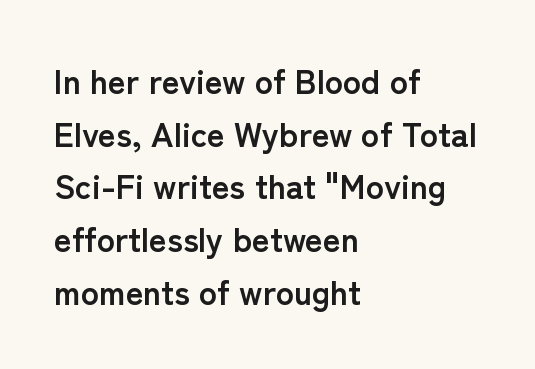
{"serif": "no", "italic": "no", "bold": "yes", "weight": "semibold", "width": "normal", "stroke_contrast": "low", "x_height": "medium", "monospaced": "no", "underline": "no", "align": "left", "line_spacing": "normal", "line_spacing_ratio": 1.55, "letter_spacing": "normal", "letter_spacing_em": 0.0, "glyph_px": 34}
